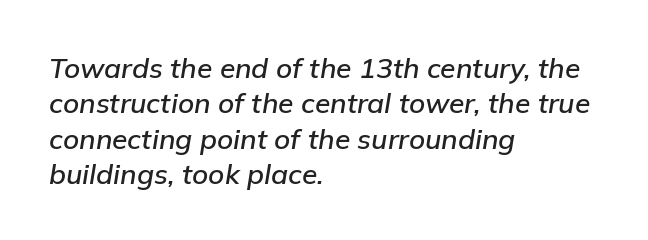
{"italic": "yes", "lean": "right", "slant_degrees": 9, "width": "normal", "stroke_contrast": "low", "x_height": "medium", "monospaced": "no", "underline": "no", "align": "left", "line_spacing": "normal", "line_spacing_ratio": 1.26, "letter_spacing": "normal", "letter_spacing_em": 0.0, "glyph_px": 28}
